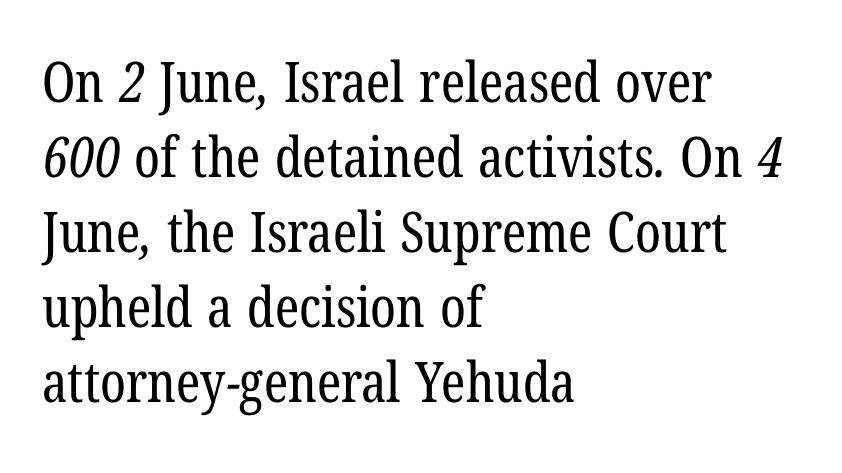
Nothing unusual about the tracking: characters are spaced as the font intends. Is this a fixed-width face? No — the glyphs have proportional, varying widths. Baseline-to-baseline distance is the conventional proportion of letter height. Caption: face not bold, strokes unweighted.
